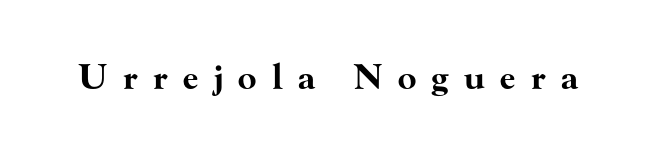
The image shows 34 px bold, wide serif type, upright; set unusually wide letter spacing (+0.45 em), not underlined; high stroke contrast and a small x-height.
